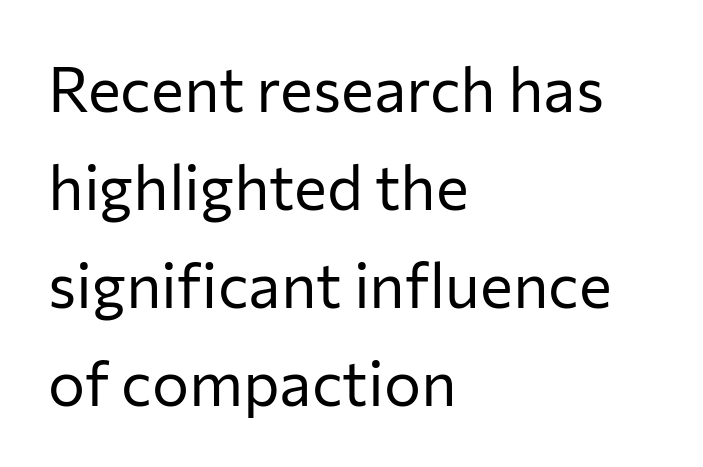
The image shows 62 px regular-weight sans-serif type, upright; set left-aligned, normal line spacing (1.58x), normal letter spacing, not underlined; low stroke contrast and a medium x-height.
